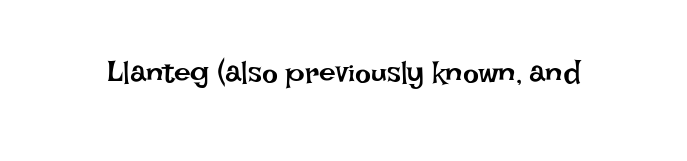
{"italic": "no", "bold": "no", "weight": "regular", "width": "normal", "stroke_contrast": "low", "x_height": "large", "monospaced": "no", "underline": "no", "letter_spacing": "normal", "letter_spacing_em": 0.0, "glyph_px": 30}
